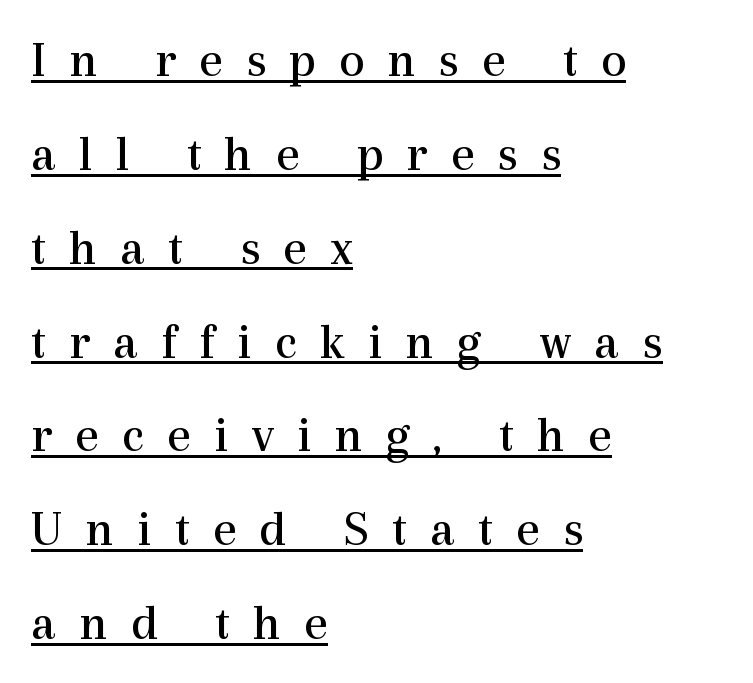
The image shows 51 px regular-weight serif type, upright; set left-aligned, line spacing 1.84x, unusually wide letter spacing (+0.45 em), underlined; a medium x-height.
